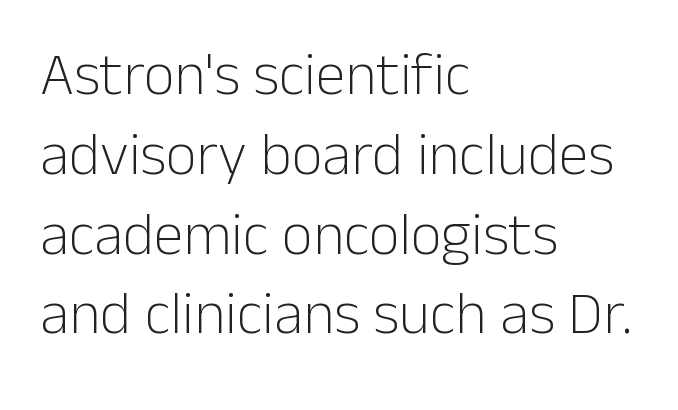
{"serif": "no", "italic": "no", "bold": "no", "weight": "light", "width": "normal", "stroke_contrast": "low", "x_height": "medium", "monospaced": "no", "underline": "no", "align": "left", "line_spacing": "normal", "line_spacing_ratio": 1.33, "letter_spacing": "normal", "letter_spacing_em": 0.0, "glyph_px": 60}
